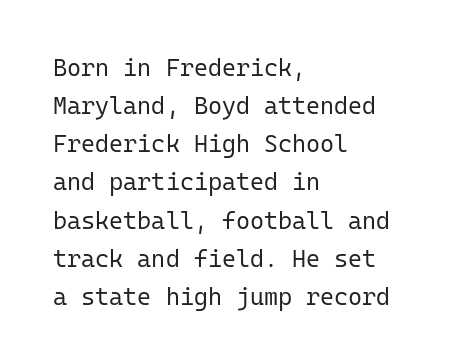
The image shows 24 px text type, upright; set left-aligned, normal line spacing (1.59x), normal letter spacing, not underlined.
